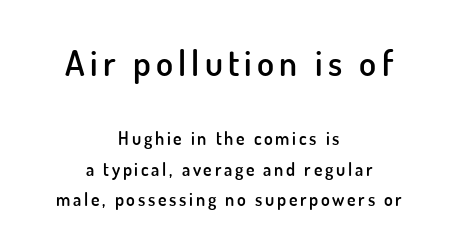
Posture: straight, roman, zero tilt. These lines sit exactly where default settings would place them. Check under the words: just untouched page. The designer gave the opening block more size than the closing block. One-word summary of the alignment: center.
